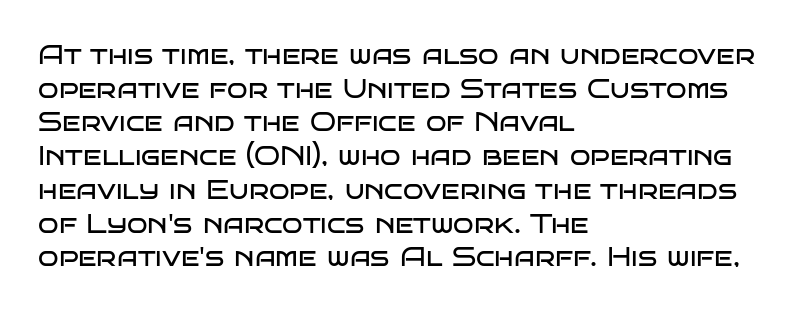
Q: Is the text bold? A: No.
Q: Is the text italic (slanted)? A: No, it is upright.
Q: Is the text underlined? A: No.
Q: How is the paragraph aligned? A: Left-aligned.
Q: Is the spacing between letters normal or unusually wide? A: Normal.
Q: Is the spacing between lines tight, normal or loose? A: Normal.
